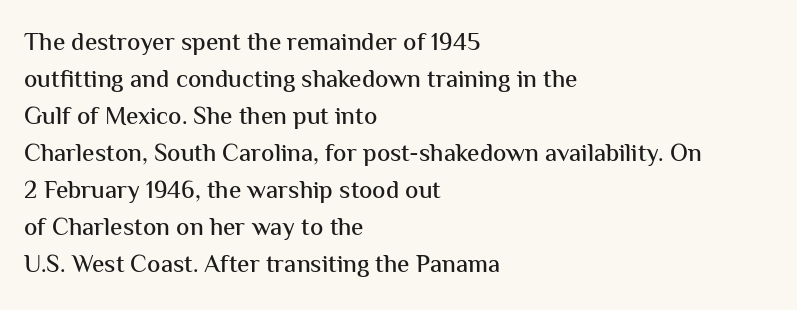
The space beneath each line is pristine and unruled. Compared with typical paragraphs, the rows here are spaced about the same. Notice how the passage keeps a crisp vertical edge on the left only. Short note: letters normally spaced.
